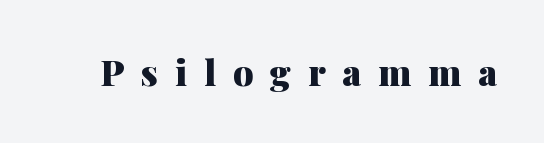
Type without underlining. Characters remain perfectly vertical along every line. The rendering uses natural spacing where letterforms have individual widths. Honestly, the letter spacing is so wide it's the main thing you notice.
